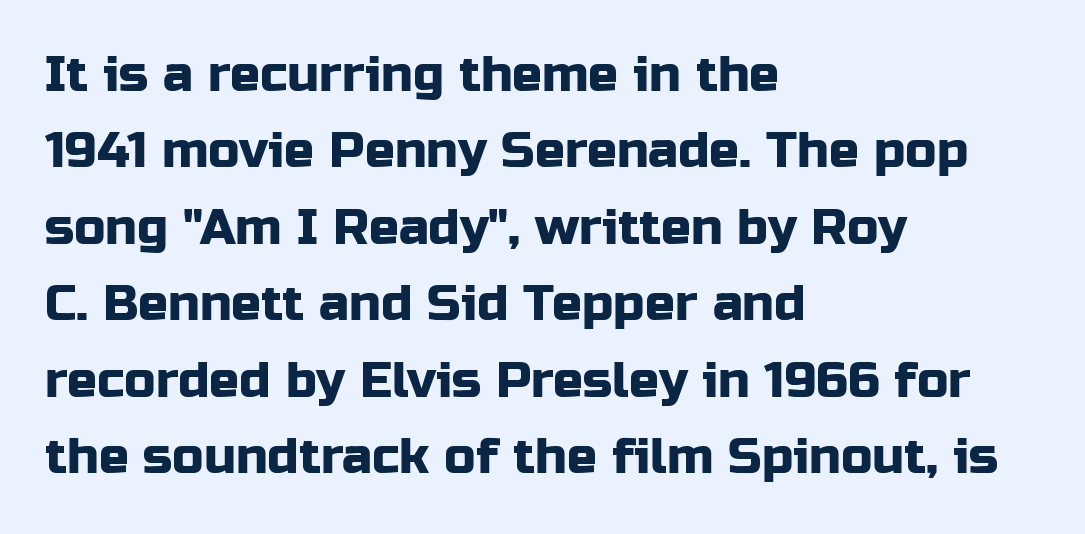
{"serif": "no", "italic": "no", "width": "normal", "stroke_contrast": "low", "x_height": "medium", "monospaced": "no", "underline": "no", "align": "left", "line_spacing": "normal", "line_spacing_ratio": 1.53, "letter_spacing": "normal", "letter_spacing_em": 0.0, "glyph_px": 50}
